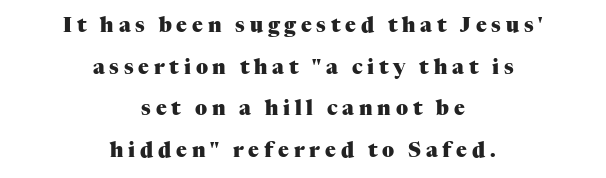
Q: Is the text bold? A: Yes.
Q: Is the text italic (slanted)? A: No, it is upright.
Q: Is the text underlined? A: No.
Q: How is the paragraph aligned? A: Centered.
Q: Is the spacing between letters normal or unusually wide? A: Unusually wide.
Q: Is the spacing between lines tight, normal or loose? A: Loose.
